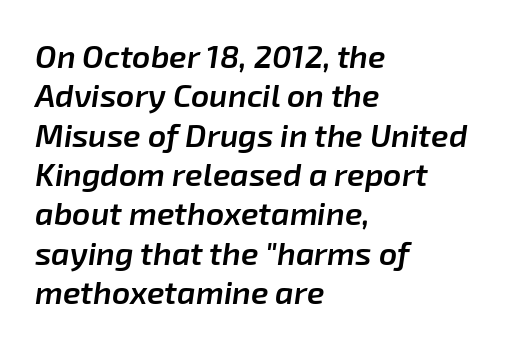
Slightly chunky letters — semibold, I'd say, not full bold. Character widths vary here, with narrow letters taking less room than wide ones. Each row of text sits above clean, open space. Spacing between characters is what you'd get straight out of the box. Teacher's note: observe the even left margin — that is flush-left alignment.
